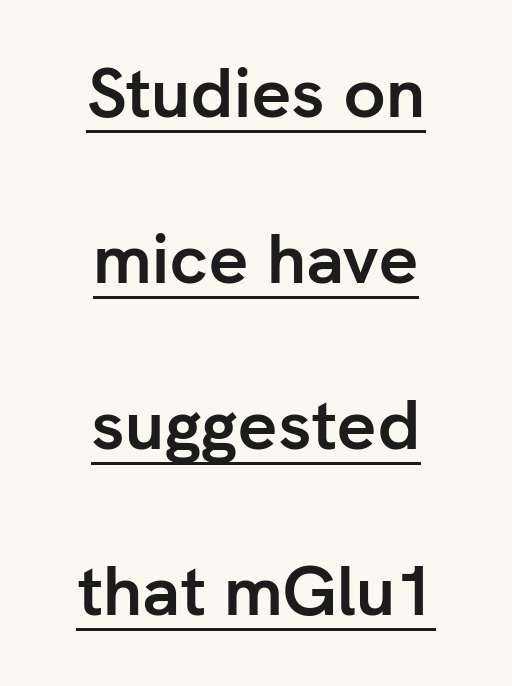
{"serif": "no", "italic": "no", "bold": "yes", "weight": "semibold", "width": "normal", "stroke_contrast": "low", "x_height": "medium", "monospaced": "no", "underline": "yes", "align": "center", "line_spacing": "loose", "line_spacing_ratio": 2.37, "letter_spacing": "normal", "letter_spacing_em": 0.0, "glyph_px": 70}
